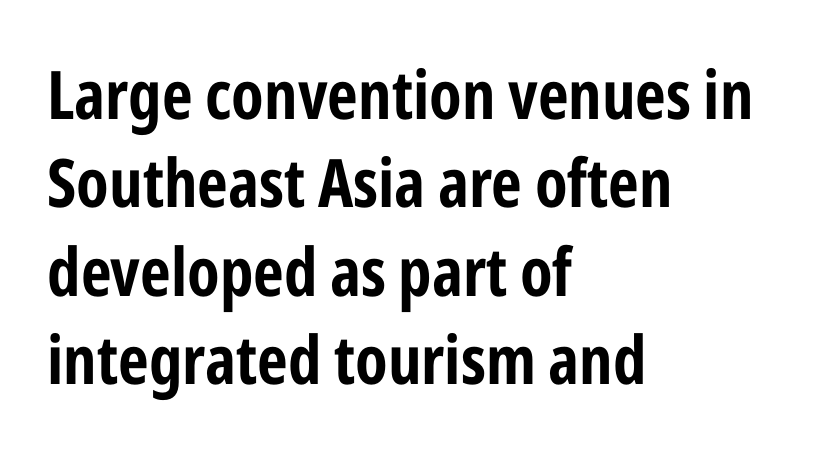
{"serif": "no", "italic": "no", "width": "condensed", "stroke_contrast": "low", "x_height": "medium", "monospaced": "no", "underline": "no", "align": "left", "line_spacing": "normal", "line_spacing_ratio": 1.32, "letter_spacing": "normal", "letter_spacing_em": 0.0, "glyph_px": 67}
